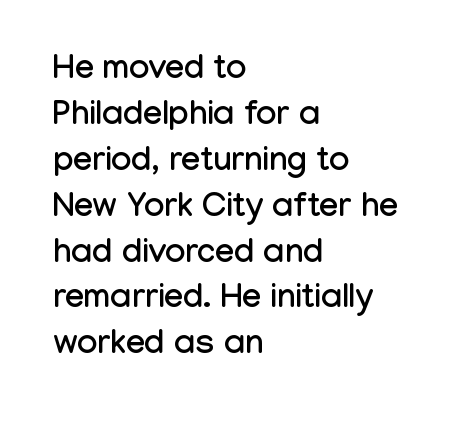
{"serif": "no", "italic": "no", "width": "condensed", "stroke_contrast": "low", "x_height": "medium", "monospaced": "no", "underline": "no", "align": "left", "line_spacing": "normal", "line_spacing_ratio": 1.35, "letter_spacing": "normal", "letter_spacing_em": 0.0, "glyph_px": 34}
